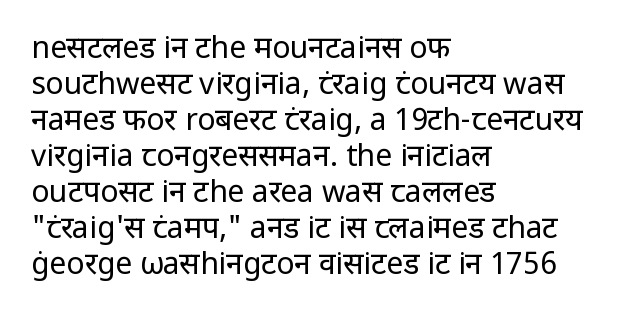
Q: Is the text bold? A: No.
Q: Is the text italic (slanted)? A: No, it is upright.
Q: Is the typeface a serif or a sans-serif typeface? A: Sans-serif.
Q: Is the text underlined? A: No.
Q: How is the paragraph aligned? A: Left-aligned.
Q: Is the spacing between letters normal or unusually wide? A: Normal.
Q: Width (condensed, normal, or wide)? A: Normal.
Q: Stroke contrast? A: Low.
Q: x-height? A: Medium.
Q: Monospaced? A: No.
